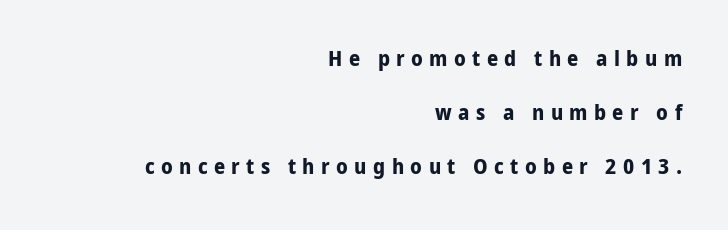
Q: Is the text bold? A: Yes.
Q: Is the text italic (slanted)? A: No, it is upright.
Q: Is the text underlined? A: No.
Q: How is the paragraph aligned? A: Right-aligned.
Q: Is the spacing between letters normal or unusually wide? A: Unusually wide.
Q: Is the spacing between lines tight, normal or loose? A: Loose.
